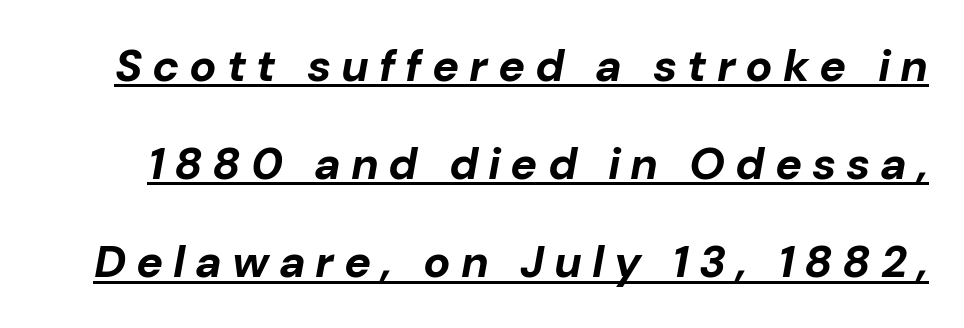
Q: Is the text bold? A: Yes.
Q: Is the text italic (slanted)? A: Yes, it leans right by about 10 degrees.
Q: Is the text underlined? A: Yes.
Q: Is the spacing between letters normal or unusually wide? A: Unusually wide.
Q: Is the spacing between lines tight, normal or loose? A: Loose.
Q: Width (condensed, normal, or wide)? A: Normal.
Q: Stroke contrast? A: Low.
Q: x-height? A: Medium.
Q: Monospaced? A: No.
